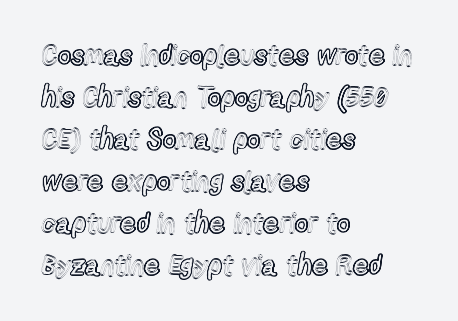
Proportional: the letters do not fall into vertical columns. Notice how descenders clear the ascenders below comfortably — that's standard leading. Honestly, the letter spacing is just normal — you wouldn't notice it. Only glyphs here, with clear space below each row.
